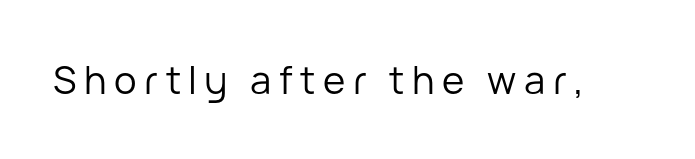
You can tell it's not italic because the verticals are truly vertical. The typeface has the unassuming heft of standard copy or less. Serif or sans? Sans — the stroke terminals are bare. Lines of text with bare space underneath. The letters are spread apart with noticeably loose tracking.
